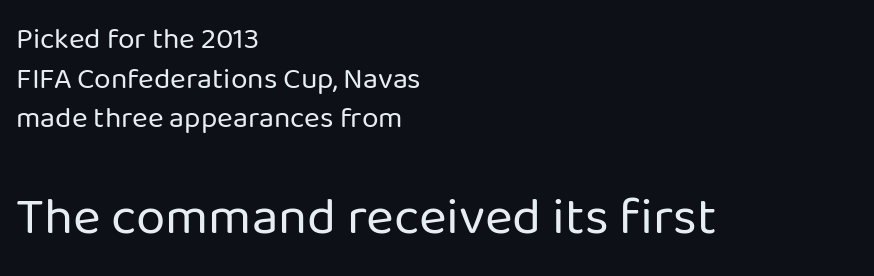
The image shows 53 px regular-weight sans-serif type, upright; set left-aligned, normal line spacing (1.32x), normal letter spacing, not underlined; the second (bottom) block is 1.77x larger; low stroke contrast and a medium x-height.
